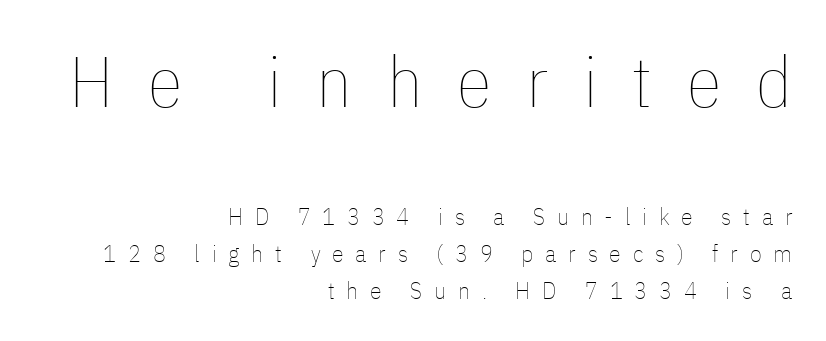
The image shows 71 px thin, condensed type, upright; set right-aligned, normal line spacing (1.54x), unusually wide letter spacing (+0.49 em), not underlined; the first (top) block is 2.96x larger; low stroke contrast and a medium x-height.
